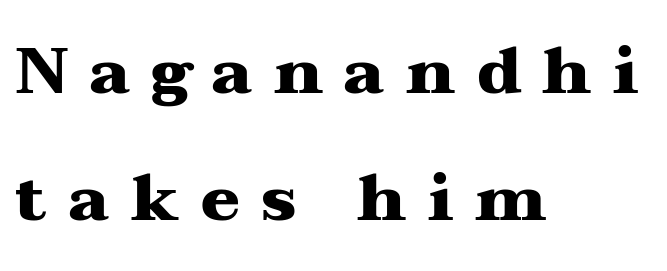
The image shows 65 px heavy, wide serif type, upright; set left-aligned, loose line spacing (1.95x), unusually wide letter spacing (+0.33 em), not underlined; medium stroke contrast and a medium x-height.
